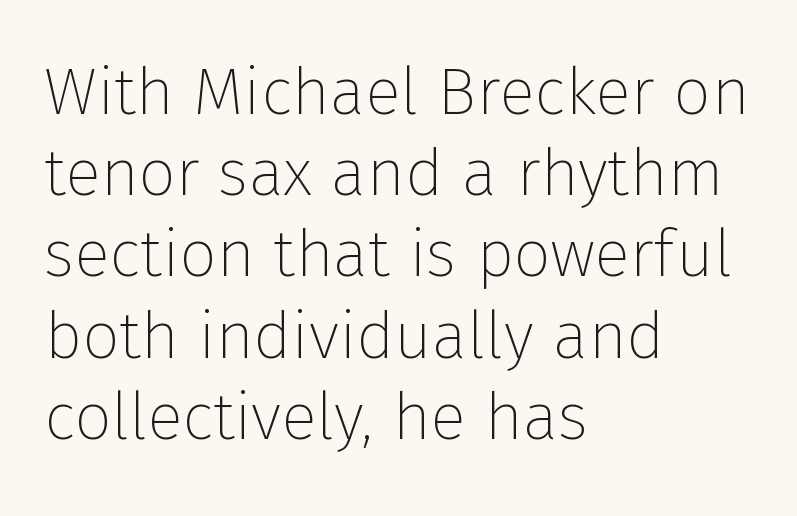
The typesetting does not lean heavy: it is not bold. Lines of text with bare space underneath. Honestly, the letter spacing is just normal — you wouldn't notice it. Do the characters align in a grid? No, the font is proportional. Notice how the stems are strictly vertical — no italics here.
